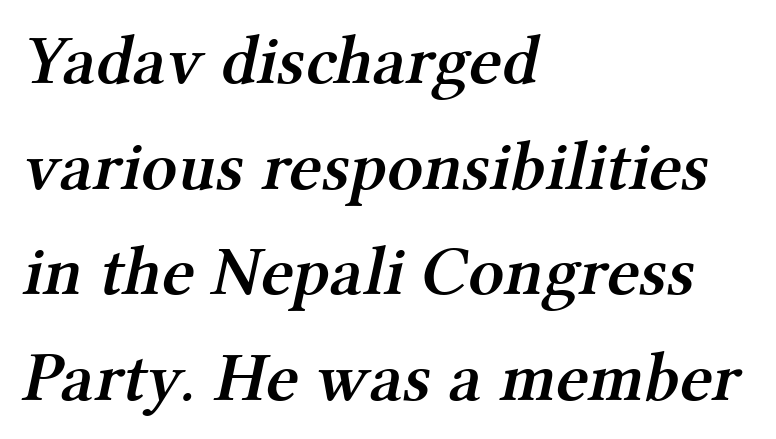
The image shows 70 px semibold serif type; set left-aligned, normal line spacing (1.51x), normal letter spacing, not underlined; medium stroke contrast and a medium x-height.
